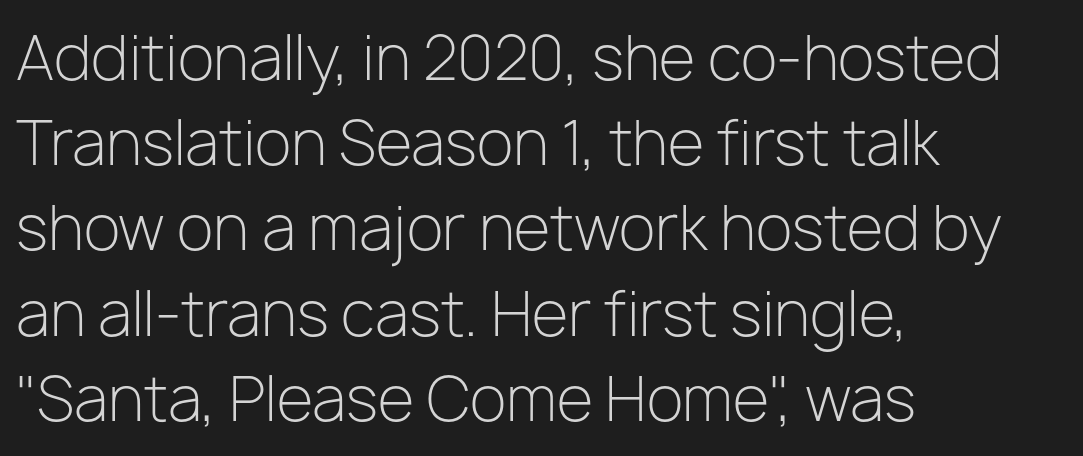
Does the lettering tilt? It doesn't — this is upright. A sans-serif font was chosen for this passage. Whoever set this chose a conventional vertical rhythm. Each letter keeps its own natural width here, so spacing adapts to shape. A typesetter would call this zero additional tracking. The baseline area is clear.
